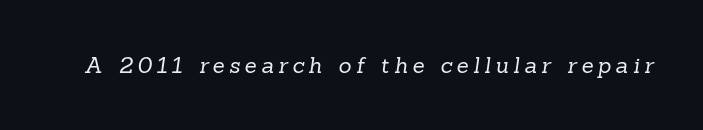
Has an underline been added? It has not. In terms of letterspacing, this is a distinctly airy, spread setting. Is the stroke heavy? The answer is a plain regular-or-lighter.
